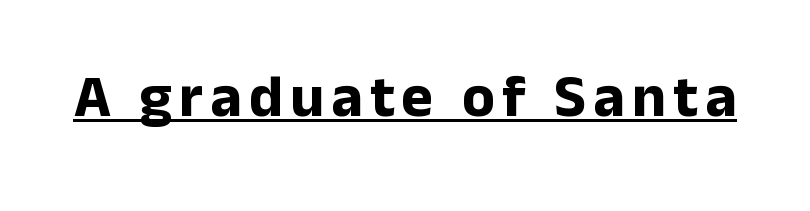
A typesetter would call this proportional, since set widths differ per character. When letters stand straight like this, we call the style roman or upright. Type style note: lacks serifs. The face used here appears with an underline applied. Every letter is thick-stroked: bold, no question.
